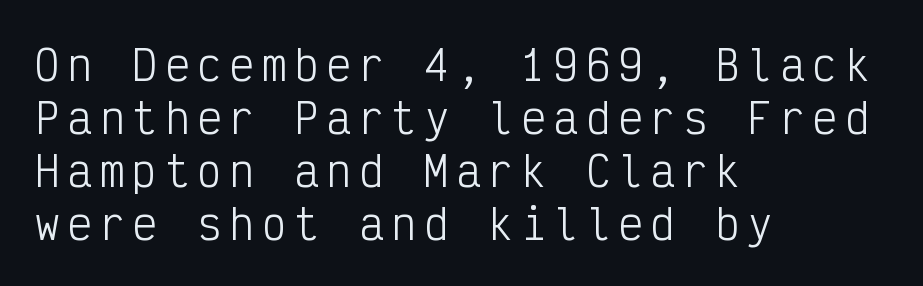
Are there feet on the stems? There aren't — it's a sans. Stroke mass is kept to a normal reading level or below. Lines of text with bare space underneath. Which margin do the lines hug? The left one — the right edge is uneven.
